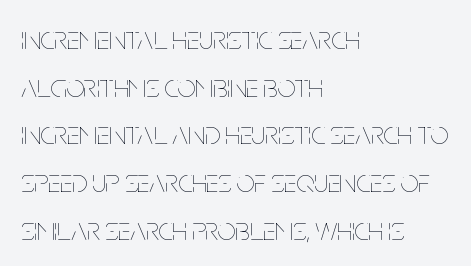
Q: Is the text bold? A: No.
Q: Is the text italic (slanted)? A: No, it is upright.
Q: Is the text underlined? A: No.
Q: How is the paragraph aligned? A: Left-aligned.
Q: Is the spacing between letters normal or unusually wide? A: Normal.
Q: Is the spacing between lines tight, normal or loose? A: Normal.
Q: Width (condensed, normal, or wide)? A: Condensed.
Q: Stroke contrast? A: Low.
Q: x-height? A: Large.
Q: Monospaced? A: No.
